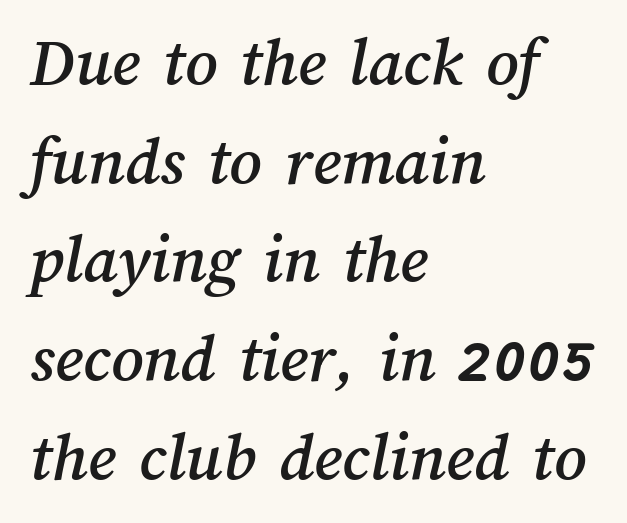
Reading down the column, the eye jumps a familiar distance to each next line. Left-aligned paragraph, ragged on the right. The words here are not underlined. Note the varied advance widths — an 'i' is clearly narrower than an 'm'. The gaps between neighbouring characters are ordinary and unremarkable.
